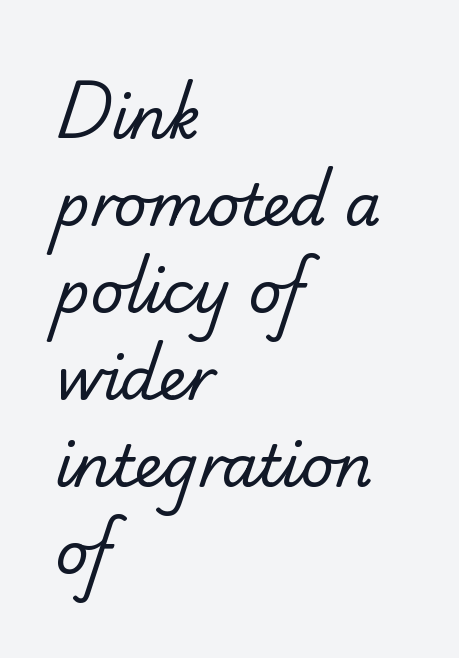
The image shows 58 px regular-weight sans-serif type; set left-aligned, normal line spacing (1.5x), normal letter spacing, not underlined; low stroke contrast and a small x-height.
